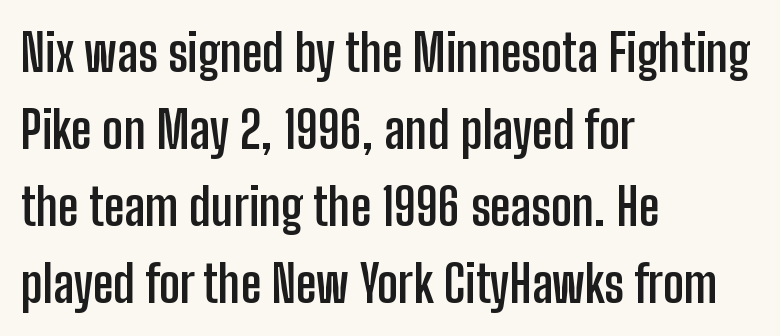
{"serif": "no", "italic": "no", "bold": "yes", "weight": "semibold", "width": "condensed", "stroke_contrast": "low", "x_height": "medium", "monospaced": "no", "underline": "no", "align": "left", "line_spacing": "normal", "line_spacing_ratio": 1.51, "letter_spacing": "normal", "letter_spacing_em": 0.0, "glyph_px": 51}
